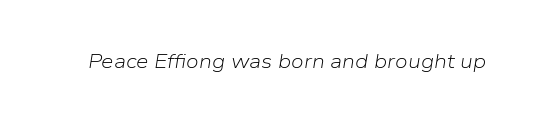
Q: Is the text bold? A: No.
Q: Is the text italic (slanted)? A: Yes, it leans right by about 9 degrees.
Q: Is the text underlined? A: No.
Q: Is the spacing between letters normal or unusually wide? A: Normal.
